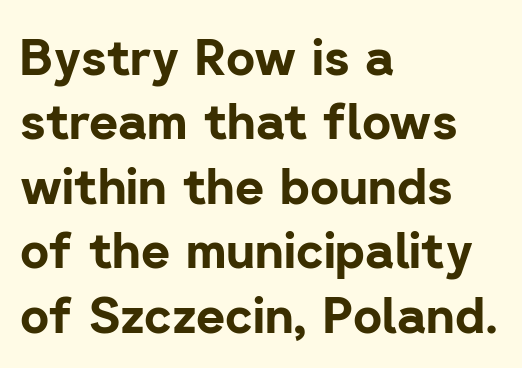
The image shows 50 px bold sans-serif type, upright; set left-aligned, normal line spacing (1.29x), normal letter spacing, not underlined; low stroke contrast and a medium x-height.
